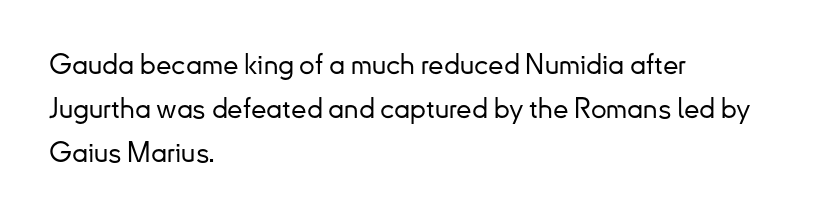
{"serif": "no", "italic": "no", "width": "normal", "stroke_contrast": "low", "x_height": "small", "monospaced": "no", "underline": "no", "align": "left", "line_spacing": "normal", "line_spacing_ratio": 1.57, "letter_spacing": "normal", "letter_spacing_em": 0.0, "glyph_px": 28}
